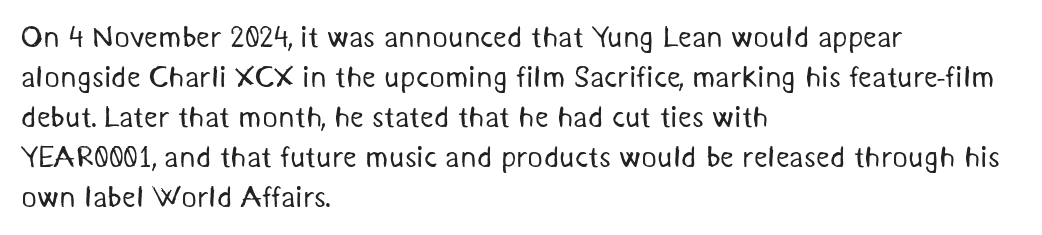
Q: Is the text bold? A: No.
Q: Is the typeface a serif or a sans-serif typeface? A: Sans-serif.
Q: Is the text underlined? A: No.
Q: How is the paragraph aligned? A: Left-aligned.
Q: Is the spacing between letters normal or unusually wide? A: Normal.
Q: Is the spacing between lines tight, normal or loose? A: Normal.
Q: Width (condensed, normal, or wide)? A: Normal.
Q: Stroke contrast? A: Medium.
Q: x-height? A: Medium.
Q: Monospaced? A: No.
